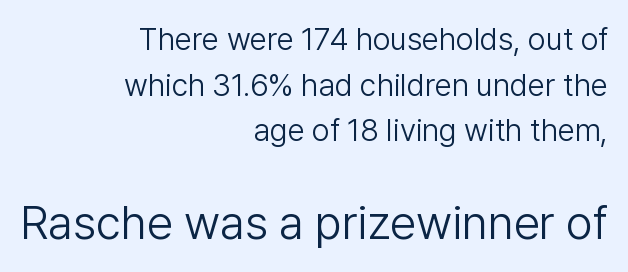
Q: Is the text bold? A: No.
Q: Is the text italic (slanted)? A: No, it is upright.
Q: Is the typeface a serif or a sans-serif typeface? A: Sans-serif.
Q: Is the text underlined? A: No.
Q: How is the paragraph aligned? A: Right-aligned.
Q: Is the spacing between letters normal or unusually wide? A: Normal.
Q: Is the spacing between lines tight, normal or loose? A: Normal.
Q: Which block of text is set in a larger size, the first (top) or the second (bottom)? A: The second (bottom) one.
Q: Width (condensed, normal, or wide)? A: Normal.
Q: Stroke contrast? A: Low.
Q: x-height? A: Medium.
Q: Monospaced? A: No.
